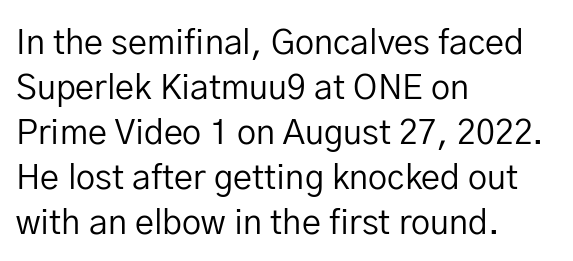
The image shows 34 px regular-weight sans-serif type, upright; set left-aligned, normal line spacing (1.32x), normal letter spacing, not underlined; low stroke contrast and a medium x-height.
